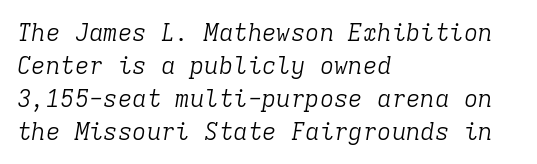
The image shows 24 px text type, italic (leaning right); set left-aligned, normal line spacing (1.37x), normal letter spacing, not underlined.
